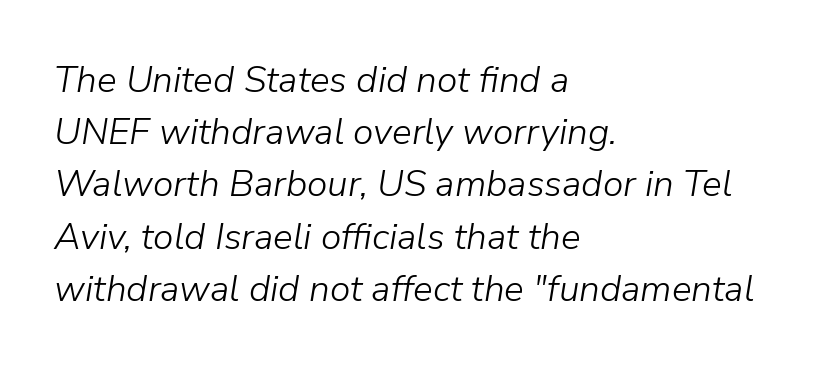
The image shows 37 px light type, italic (leaning right); set left-aligned, normal line spacing (1.41x), normal letter spacing, not underlined; low stroke contrast and a medium x-height.
